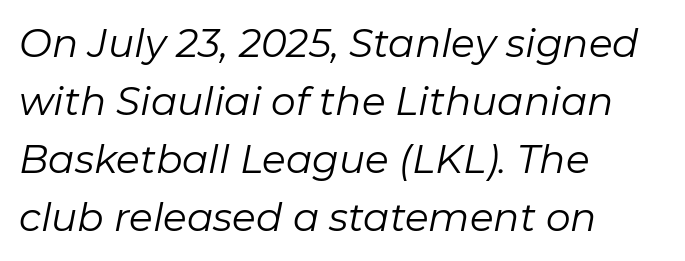
The image shows 39 px regular-weight type, italic (leaning right); set left-aligned, normal line spacing (1.49x), normal letter spacing, not underlined; low stroke contrast and a medium x-height.
